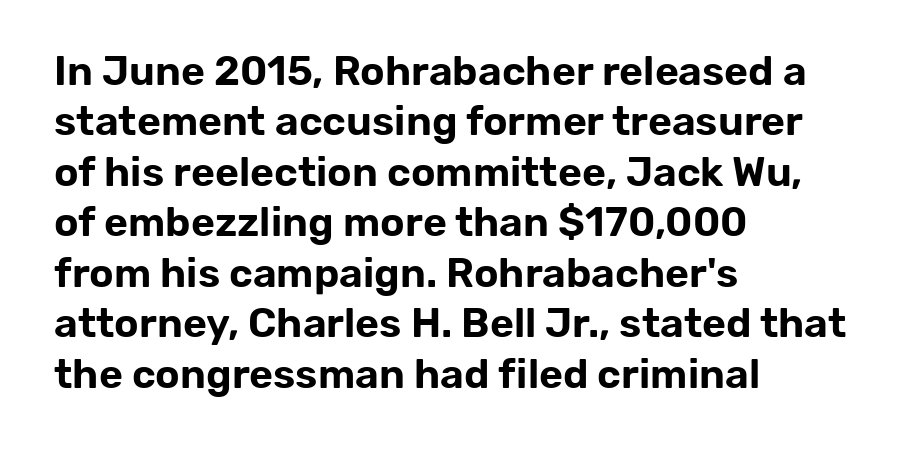
What stands out about the letter spacing? Nothing — it is the standard amount. Every stem runs plumb, perpendicular to the baseline. Do the characters align in a grid? No, the font is proportional. Font category for this specimen: sans-serif. Decoration check: the copy has no underline.
